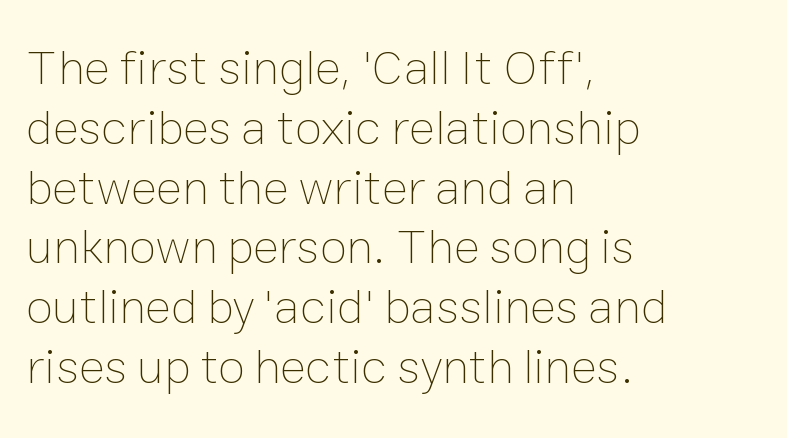
The rendering uses natural spacing where letterforms have individual widths. Stroke mass is kept to a normal reading level or below. Is there any slant? The stems are plumb. The gap between lines stays unmarked. This sample uses plain, unmodified letter spacing.
